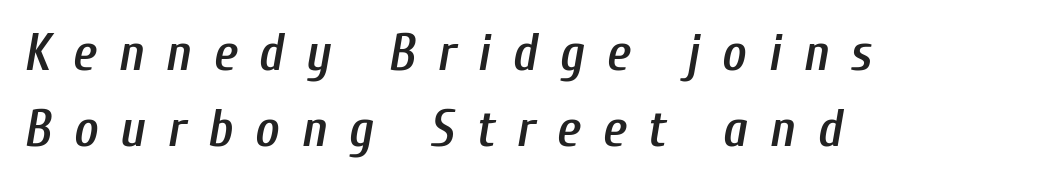
The image shows 52 px semibold, condensed type, italic (leaning right); set left-aligned, normal line spacing (1.47x), unusually wide letter spacing (+0.42 em), not underlined; low stroke contrast and a medium x-height.
